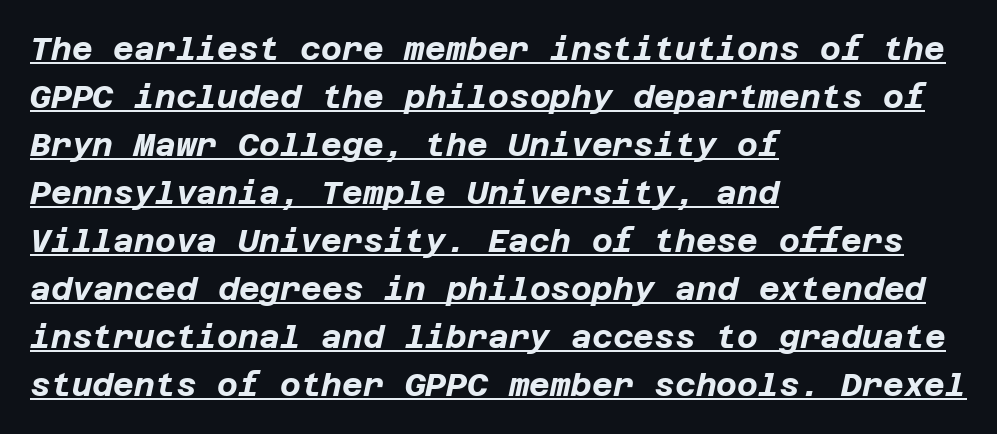
{"italic": "yes", "lean": "right", "slant_degrees": 12, "bold": "yes", "weight": "bold", "width": "normal", "stroke_contrast": "low", "x_height": "large", "underline": "yes", "align": "left", "line_spacing": "normal", "line_spacing_ratio": 1.5, "letter_spacing": "normal", "letter_spacing_em": 0.0, "glyph_px": 32}
